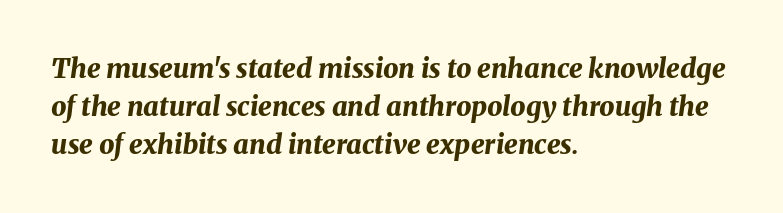
These words are printed bold, with thick strokes throughout. A clean baseline with only descenders dipping below it. Glyph-to-glyph distance matches everyday printed text. These lines stack with their left ends in a neat column. The passage shown leans; its letterforms are oblique. Normally led — the rows are evenly, conventionally spaced.
